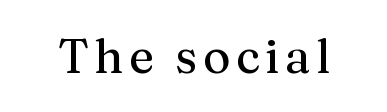
These lines are rendered in a variable-pitch font. Observe the serifs anchoring each vertical stroke in this sample. The words here are not underlined. Upright lettering throughout.
